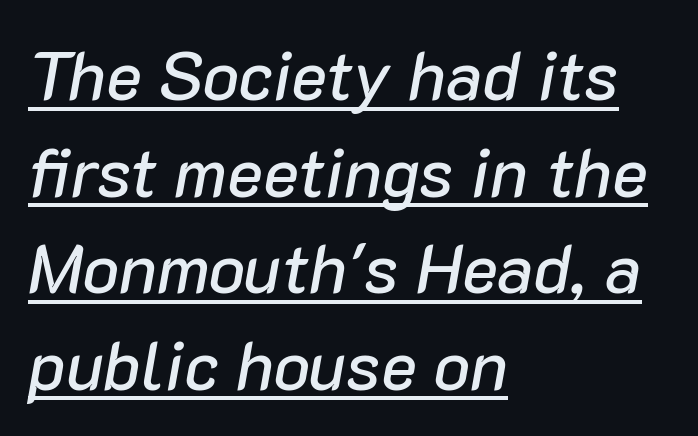
Q: Is the text italic (slanted)? A: Yes, it leans right by about 10 degrees.
Q: Is the text underlined? A: Yes.
Q: How is the paragraph aligned? A: Left-aligned.
Q: Is the spacing between letters normal or unusually wide? A: Normal.
Q: Is the spacing between lines tight, normal or loose? A: Normal.
Q: Width (condensed, normal, or wide)? A: Normal.
Q: Stroke contrast? A: Low.
Q: x-height? A: Medium.
Q: Monospaced? A: No.
